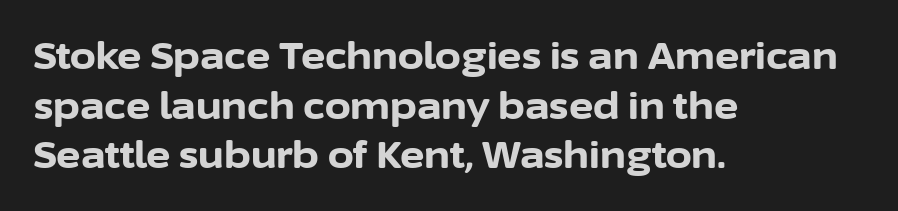
The image shows 37 px bold sans-serif type, upright; set left-aligned, normal line spacing (1.34x), normal letter spacing, not underlined; low stroke contrast and a medium x-height.
